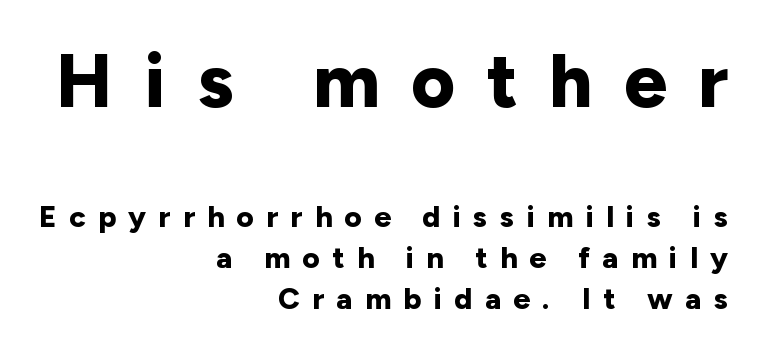
Q: Is the text bold? A: Yes.
Q: Is the text italic (slanted)? A: No, it is upright.
Q: Is the typeface a serif or a sans-serif typeface? A: Sans-serif.
Q: Is the text underlined? A: No.
Q: How is the paragraph aligned? A: Right-aligned.
Q: Is the spacing between letters normal or unusually wide? A: Unusually wide.
Q: Is the spacing between lines tight, normal or loose? A: Normal.
Q: Which block of text is set in a larger size, the first (top) or the second (bottom)? A: The first (top) one.
Q: Width (condensed, normal, or wide)? A: Normal.
Q: Stroke contrast? A: Low.
Q: x-height? A: Medium.
Q: Monospaced? A: No.
